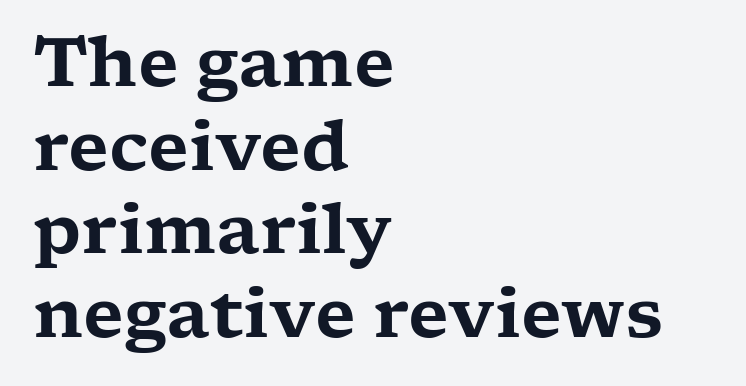
Q: Is the text italic (slanted)? A: No, it is upright.
Q: Is the typeface a serif or a sans-serif typeface? A: Serif.
Q: Is the text underlined? A: No.
Q: How is the paragraph aligned? A: Left-aligned.
Q: Is the spacing between letters normal or unusually wide? A: Normal.
Q: Width (condensed, normal, or wide)? A: Wide.
Q: Stroke contrast? A: Low.
Q: x-height? A: Medium.
Q: Monospaced? A: No.
